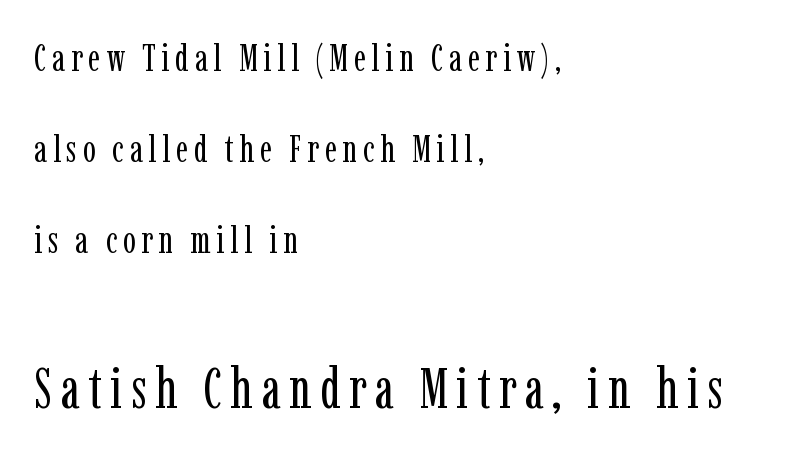
{"serif": "yes", "italic": "no", "bold": "no", "weight": "regular", "width": "condensed", "stroke_contrast": "low", "x_height": "medium", "monospaced": "no", "underline": "no", "align": "left", "line_spacing": "loose", "line_spacing_ratio": 2.4, "larger_block": "second", "size_ratio": 1.5, "glyph_px": 57}
